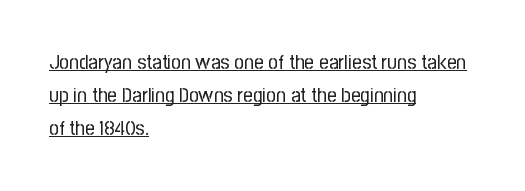
Vertical stems look standard width or narrower in stroke. The axis of the letterforms is exactly vertical. Is there an underline? Yes — a line sits under the letters. The space between consecutive lines is moderate. These lines keep a tight, regular rhythm from letter to letter.
